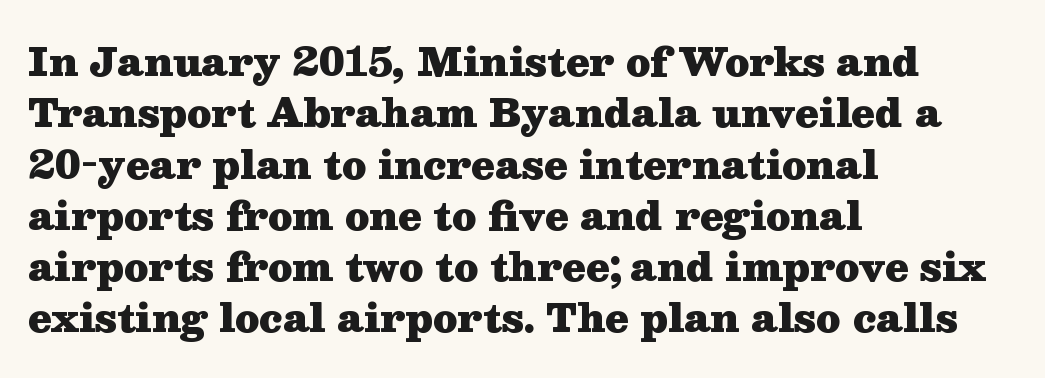
Q: Is the text bold? A: Yes.
Q: Is the text italic (slanted)? A: No, it is upright.
Q: Is the typeface a serif or a sans-serif typeface? A: Serif.
Q: Is the text underlined? A: No.
Q: How is the paragraph aligned? A: Left-aligned.
Q: Is the spacing between letters normal or unusually wide? A: Normal.
Q: Is the spacing between lines tight, normal or loose? A: Normal.
Q: Width (condensed, normal, or wide)? A: Wide.
Q: Stroke contrast? A: Medium.
Q: x-height? A: Medium.
Q: Monospaced? A: No.
